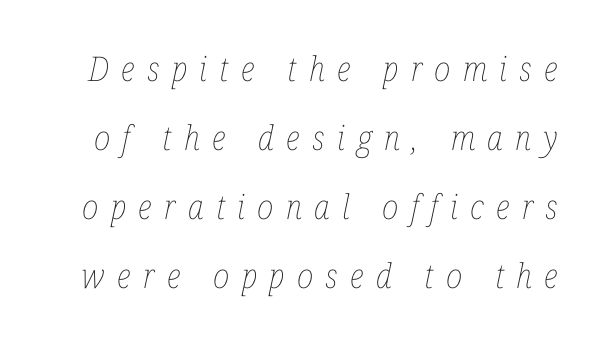
The text carries the slant typical of an italic or oblique font. Type without underlining. The designer dialed line spacing up above the default. Students, note that the glyphs here are deliberately spaced far apart. The typeface has the unassuming heft of standard copy or less. The face used here is proportionally spaced, like ordinary book or web type.
